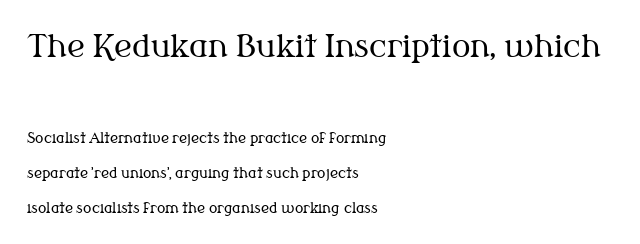
Summary of vertical rhythm: relaxed, with wide interline spacing. Ink coverage per letter is moderate at most. The upper block of text is set noticeably larger than the block beneath it. Each row of text sits above clean, open space. Each letter keeps its own natural width here, so spacing adapts to shape.
